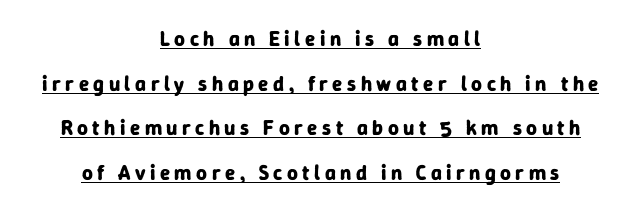
The image shows 21 px bold type, upright; set centered, loose line spacing (2.13x), unusually wide letter spacing (+0.21 em), underlined.
